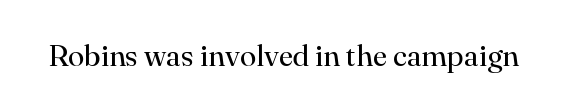
The image shows 30 px regular-weight serif type, upright; set normal letter spacing, not underlined; high stroke contrast and a small x-height.
